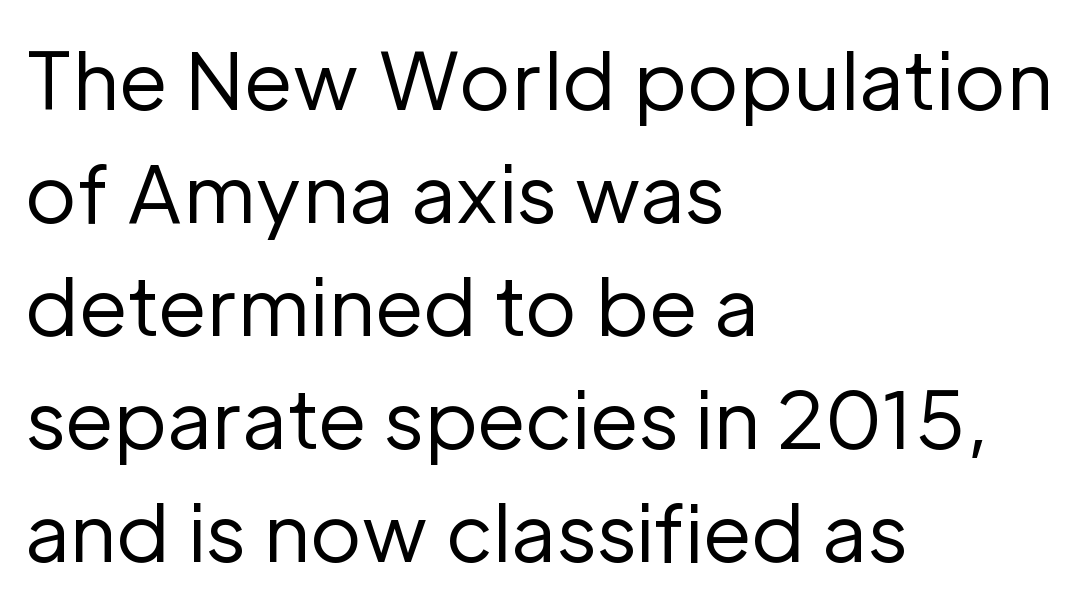
Each letter keeps its own natural width here, so spacing adapts to shape. You could call the tracking neutral — neither tight nor loose. Successive baselines arrive at the customary interval. The cut favours lightness, reaching ordinary text weight at its darkest. Each line starts at the same left margin while the right side varies.
